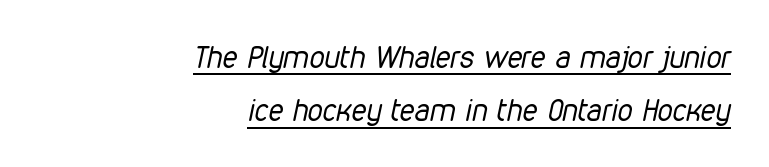
The image shows 30 px regular-weight, condensed type, italic (leaning right); set right-aligned, line spacing 1.77x, normal letter spacing, underlined; low stroke contrast and a medium x-height.
